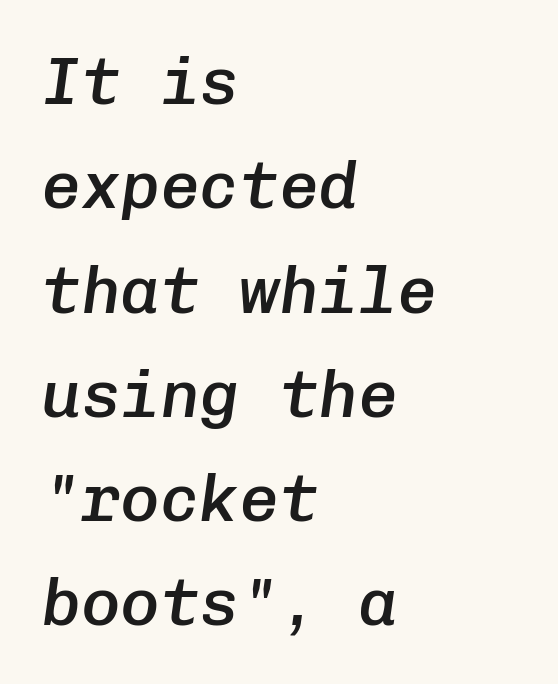
{"italic": "yes", "lean": "right", "slant_degrees": 8, "bold": "semi", "weight": "semibold", "width": "normal", "stroke_contrast": "low", "x_height": "medium", "monospaced": "yes", "underline": "no", "align": "left", "line_spacing": "normal", "line_spacing_ratio": 1.58, "letter_spacing": "normal", "letter_spacing_em": 0.0, "glyph_px": 66}
